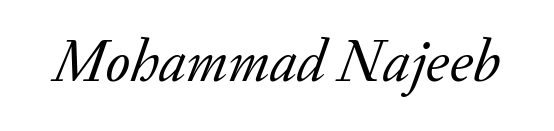
Q: Is the text bold? A: No.
Q: Is the text italic (slanted)? A: Yes, it leans right by about 20 degrees.
Q: Is the typeface a serif or a sans-serif typeface? A: Serif.
Q: Is the text underlined? A: No.
Q: Is the spacing between letters normal or unusually wide? A: Normal.
Q: Width (condensed, normal, or wide)? A: Normal.
Q: Stroke contrast? A: Low.
Q: x-height? A: Small.
Q: Monospaced? A: No.
